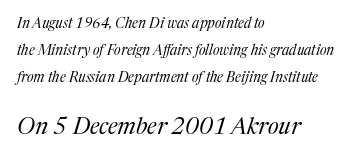
Leading: increased. Every row of glyphs begins at an identical x-position on the left. Observe the lean: these are italic letterforms. The passage shown begins with its smaller block and ends with its larger one. The typeface has the unassuming heft of standard copy or less.
